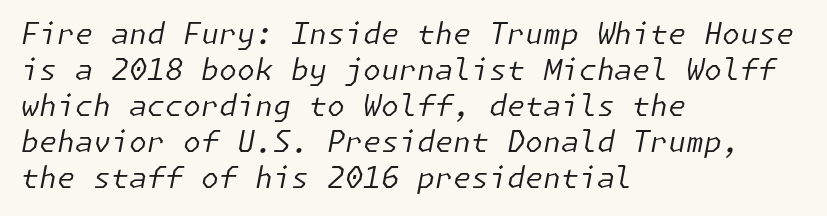
{"italic": "yes", "lean": "right", "slant_degrees": 11, "bold": "no", "weight": "regular", "width": "normal", "stroke_contrast": "low", "x_height": "medium", "underline": "no", "align": "left", "line_spacing_ratio": 1.24, "letter_spacing": "normal", "letter_spacing_em": 0.0, "glyph_px": 29}
